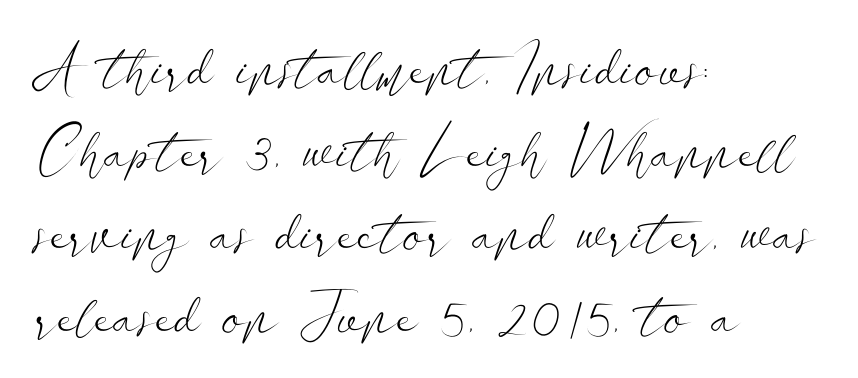
The image shows 59 px light, wide sans-serif type; set left-aligned, normal line spacing (1.4x), normal letter spacing, not underlined; low stroke contrast and a small x-height.
